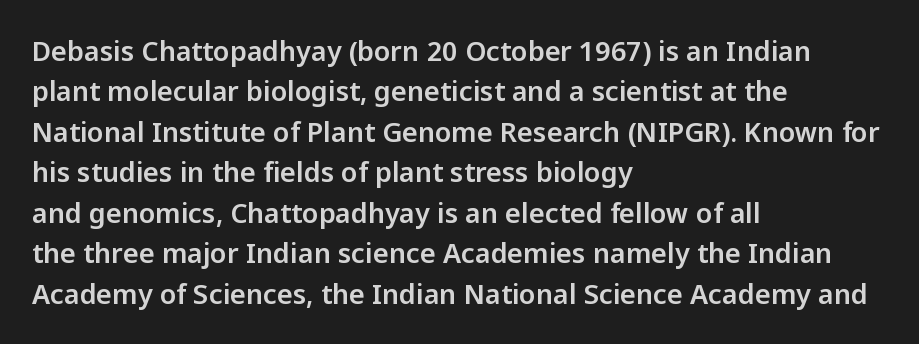
The image shows 27 px text type, upright; set left-aligned, normal line spacing (1.5x), normal letter spacing, not underlined.
